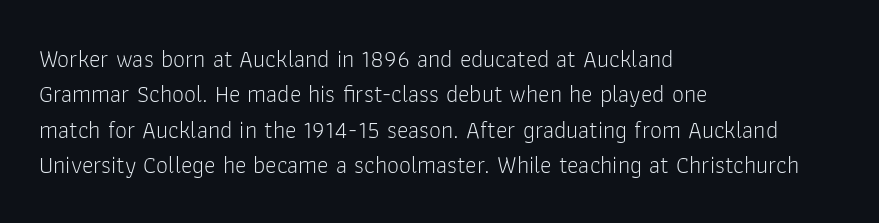
Q: Is the text bold? A: No.
Q: Is the text italic (slanted)? A: No, it is upright.
Q: Is the text underlined? A: No.
Q: How is the paragraph aligned? A: Left-aligned.
Q: Is the spacing between letters normal or unusually wide? A: Normal.
Q: Is the spacing between lines tight, normal or loose? A: Normal.
